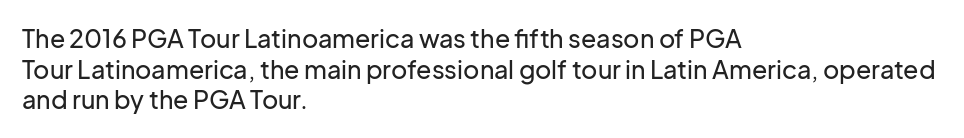
The image shows 25 px text type, upright; set left-aligned, line spacing 1.23x, normal letter spacing, not underlined.
